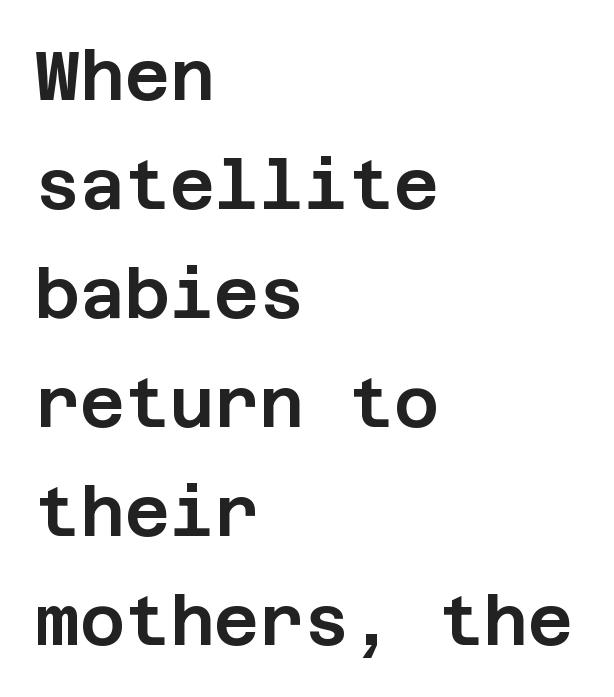
The image shows 69 px sans-serif type, upright; set left-aligned, normal line spacing (1.58x), normal letter spacing, not underlined; low stroke contrast and a large x-height.
